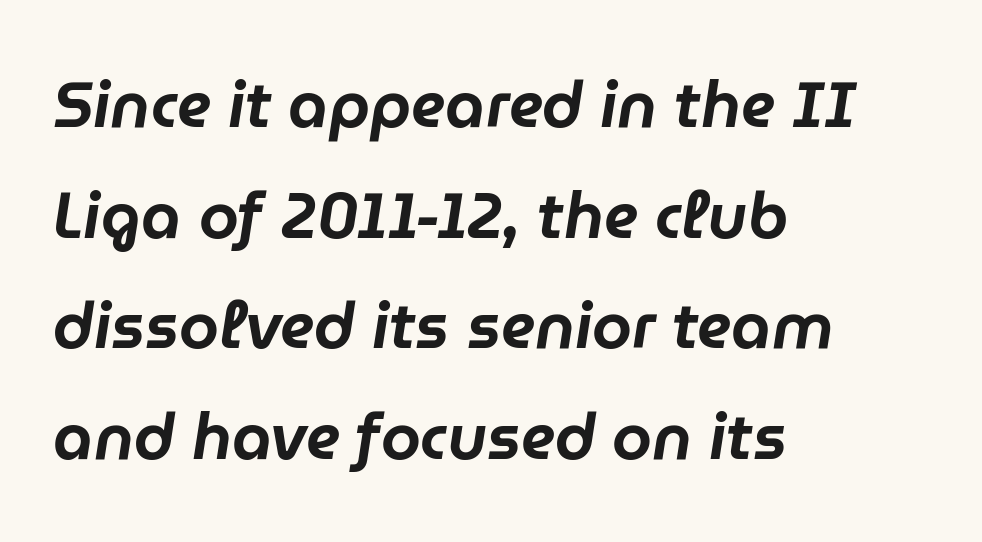
{"italic": "yes", "lean": "right", "slant_degrees": 9, "width": "normal", "stroke_contrast": "low", "x_height": "medium", "monospaced": "no", "underline": "no", "align": "left", "line_spacing_ratio": 1.73, "letter_spacing": "normal", "letter_spacing_em": 0.0, "glyph_px": 64}
